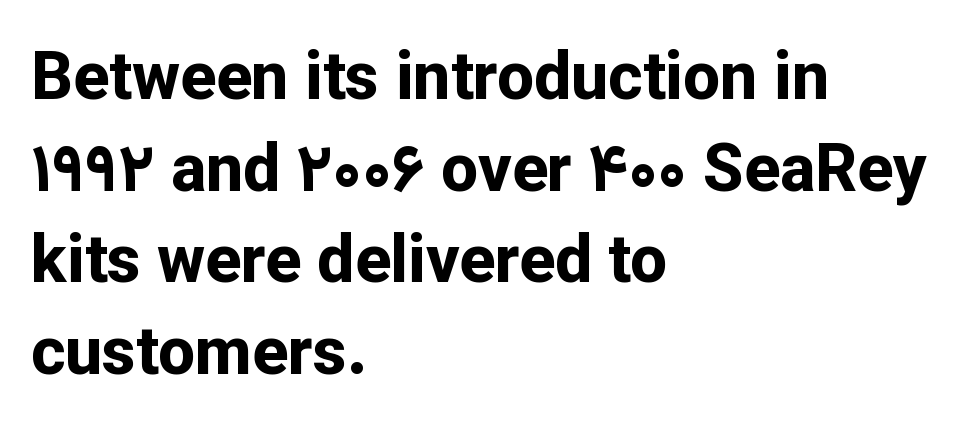
Here the designer chose a conventional face with non-uniform glyph widths. Do the letters lean? They stand straight. Lines of text with bare space underneath. The lines in this sample share a left origin and differ only in where they stop. Baseline-to-baseline distance is the conventional proportion of letter height. The strokes are fattened all the way to bold.
